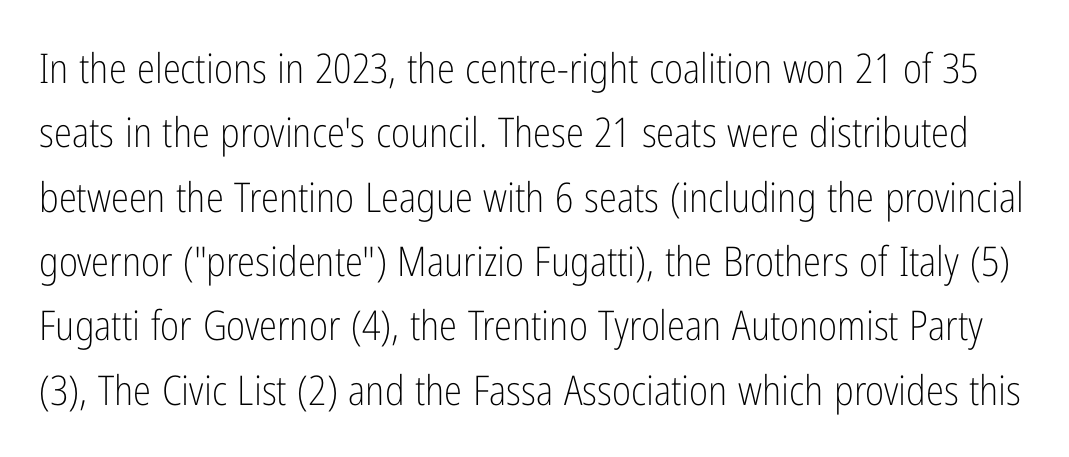
{"serif": "no", "italic": "no", "bold": "no", "weight": "light", "width": "condensed", "stroke_contrast": "low", "x_height": "medium", "monospaced": "no", "underline": "no", "line_spacing": "normal", "line_spacing_ratio": 1.57, "letter_spacing": "normal", "letter_spacing_em": 0.0, "glyph_px": 41}
